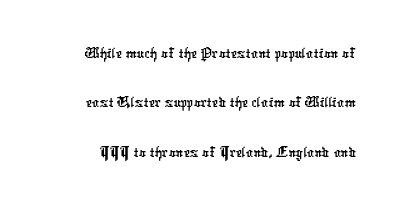
Q: Is the typeface a serif or a sans-serif typeface? A: Sans-serif.
Q: Is the text underlined? A: No.
Q: Is the spacing between letters normal or unusually wide? A: Normal.
Q: Is the spacing between lines tight, normal or loose? A: Normal.
Q: Width (condensed, normal, or wide)? A: Condensed.
Q: Stroke contrast? A: Low.
Q: x-height? A: Medium.
Q: Monospaced? A: No.
